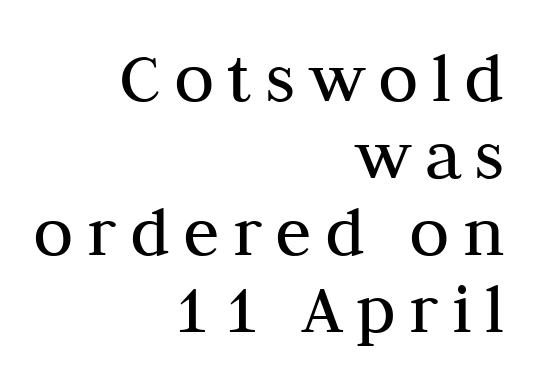
The face used here is proportionally spaced, like ordinary book or web type. This sample is right-justified, so line beginnings fall wherever the words allow. Vertical strokes here are truly vertical. Type style note: has serifs. What's the leading like? Squeezed, with rows nearly overlapping.
